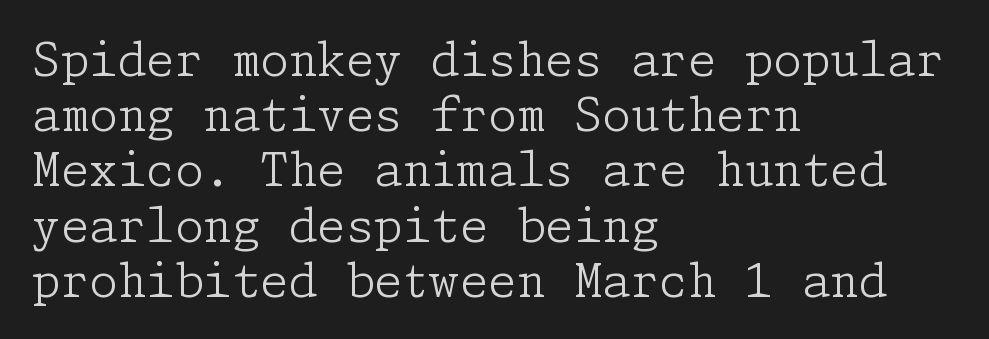
The image shows 46 px light serif type, upright; set left-aligned, line spacing 1.2x, normal letter spacing, not underlined; low stroke contrast and a medium x-height.
